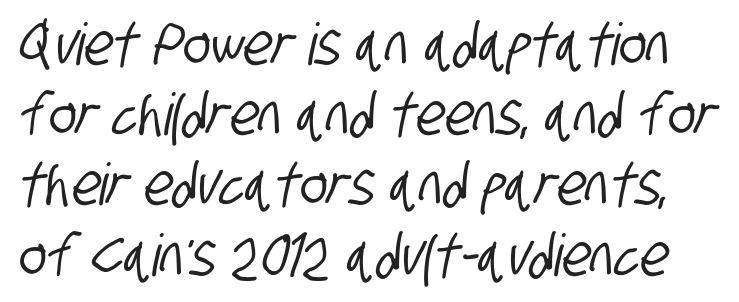
{"serif": "no", "width": "condensed", "stroke_contrast": "low", "x_height": "large", "monospaced": "no", "underline": "no", "line_spacing_ratio": 1.21, "letter_spacing": "normal", "letter_spacing_em": 0.0, "glyph_px": 58}
